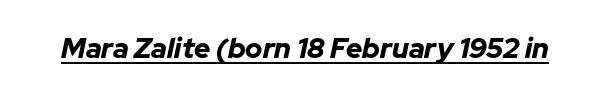
{"italic": "yes", "lean": "right", "slant_degrees": 12, "bold": "yes", "weight": "bold", "width": "normal", "stroke_contrast": "low", "x_height": "medium", "monospaced": "no", "underline": "yes", "letter_spacing": "normal", "letter_spacing_em": 0.0, "glyph_px": 28}
